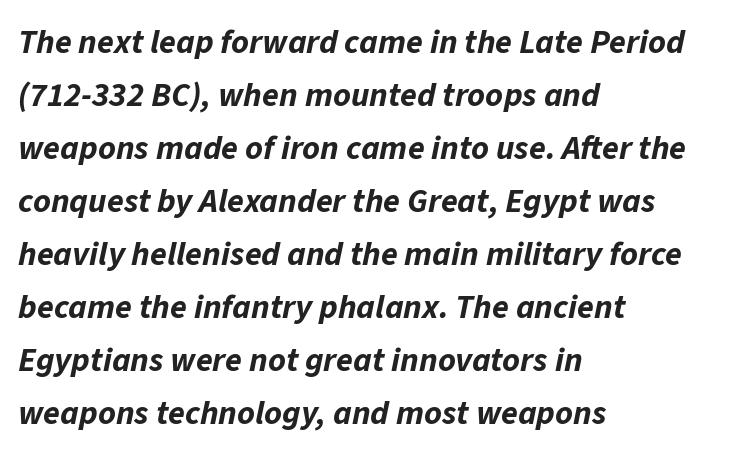
The image shows 34 px bold type, italic (leaning right); set left-aligned, normal line spacing (1.56x), normal letter spacing, not underlined; low stroke contrast and a medium x-height.
